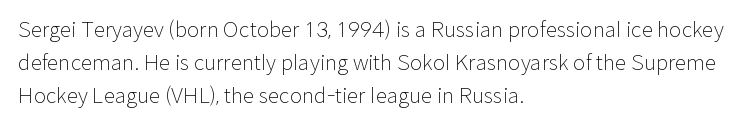
The face looks like a standard text weight, possibly lighter. Short and long lines alike share a common starting point at left. Vertically, the passage feels balanced, rows spaced as you'd expect. A bare baseline throughout the passage. Here the glyphs are tracked normally, forming tight word shapes.
